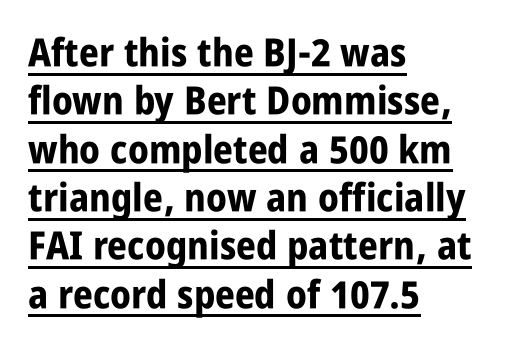
Q: Is the text bold? A: Yes.
Q: Is the text italic (slanted)? A: No, it is upright.
Q: Is the typeface a serif or a sans-serif typeface? A: Sans-serif.
Q: Is the text underlined? A: Yes.
Q: How is the paragraph aligned? A: Left-aligned.
Q: Is the spacing between letters normal or unusually wide? A: Normal.
Q: Width (condensed, normal, or wide)? A: Condensed.
Q: Stroke contrast? A: Low.
Q: x-height? A: Large.
Q: Monospaced? A: No.
